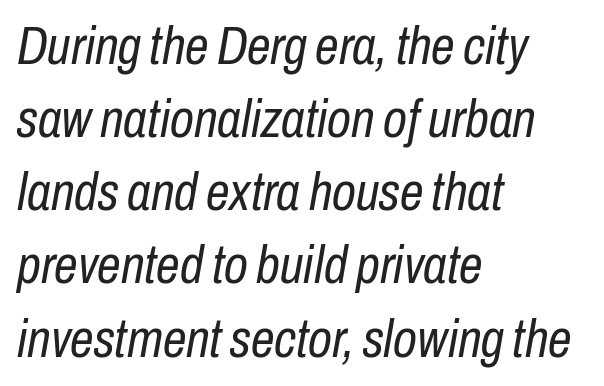
The image shows 53 px regular-weight, condensed type, italic (leaning right); set left-aligned, normal line spacing (1.38x), normal letter spacing, not underlined; low stroke contrast and a medium x-height.
